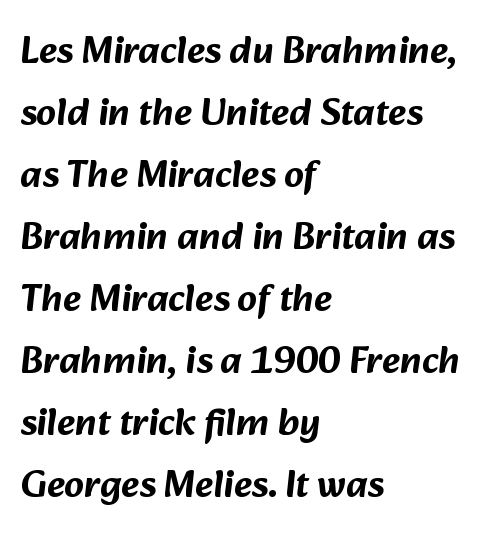
{"serif": "no", "width": "normal", "stroke_contrast": "low", "x_height": "medium", "monospaced": "no", "underline": "no", "align": "left", "line_spacing": "normal", "line_spacing_ratio": 1.59, "letter_spacing": "normal", "letter_spacing_em": 0.0, "glyph_px": 39}
